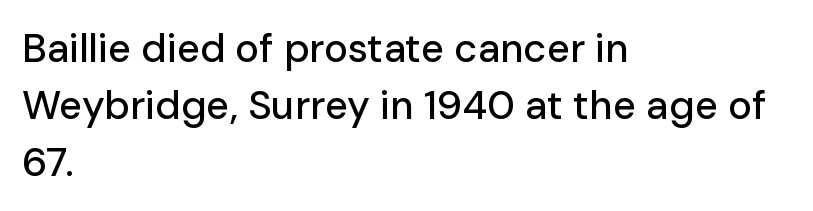
The image shows 40 px sans-serif type, upright; set left-aligned, normal line spacing (1.42x), normal letter spacing, not underlined; low stroke contrast and a medium x-height.
